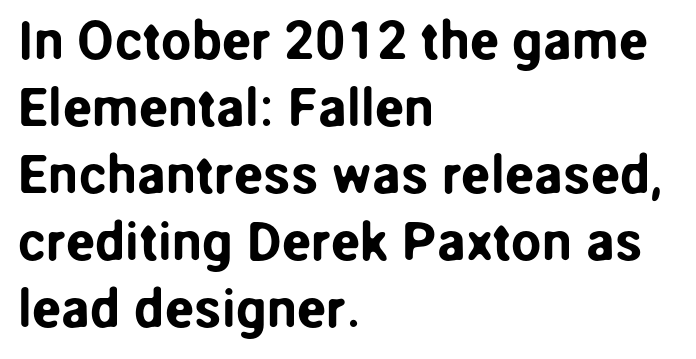
Italic? Not at all — the glyphs are vertical. Plain, unruled lines of type. Alignment: flush left. These lines are rendered in a variable-pitch font. In terms of letterform style, serifs are entirely absent. The gaps between neighbouring characters are ordinary and unremarkable.
